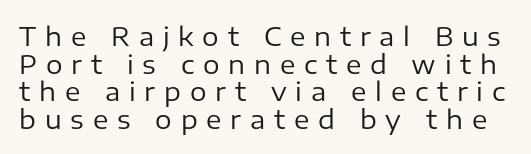
{"italic": "no", "bold": "no", "underline": "no", "line_spacing": "tight", "line_spacing_ratio": 1.06, "letter_spacing": "wide", "letter_spacing_em": 0.34, "glyph_px": 26}
